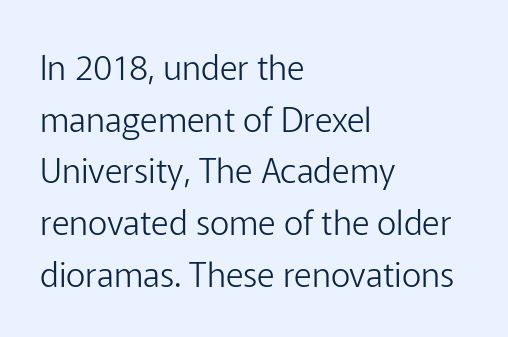
Q: Is the text bold? A: No.
Q: Is the text italic (slanted)? A: No, it is upright.
Q: Is the typeface a serif or a sans-serif typeface? A: Sans-serif.
Q: Is the text underlined? A: No.
Q: How is the paragraph aligned? A: Left-aligned.
Q: Is the spacing between letters normal or unusually wide? A: Normal.
Q: Is the spacing between lines tight, normal or loose? A: Normal.
Q: Width (condensed, normal, or wide)? A: Normal.
Q: Stroke contrast? A: Low.
Q: x-height? A: Medium.
Q: Monospaced? A: No.
